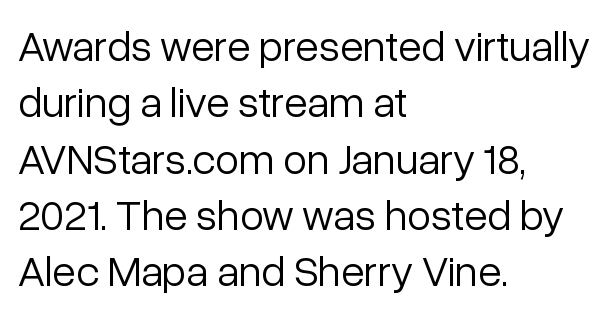
The image shows 43 px light sans-serif type, upright; set left-aligned, normal line spacing (1.31x), normal letter spacing, not underlined; low stroke contrast and a medium x-height.
